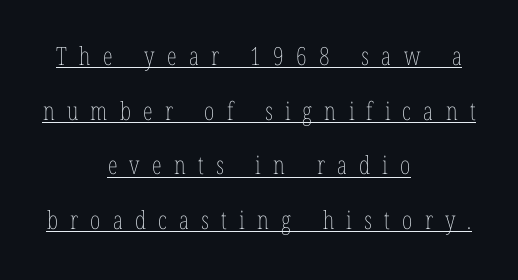
Q: Is the text bold? A: No.
Q: Is the text italic (slanted)? A: No, it is upright.
Q: Is the text underlined? A: Yes.
Q: How is the paragraph aligned? A: Centered.
Q: Is the spacing between letters normal or unusually wide? A: Unusually wide.
Q: Is the spacing between lines tight, normal or loose? A: Loose.
